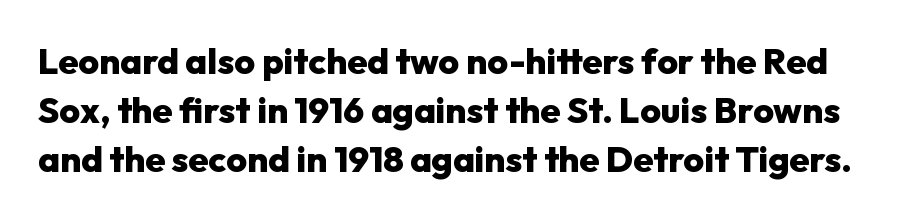
The image shows 36 px heavy sans-serif type, upright; set normal line spacing (1.36x), normal letter spacing, not underlined; low stroke contrast and a medium x-height.
